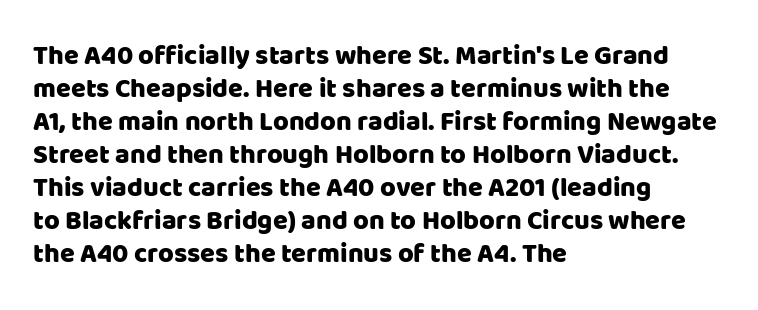
No extra tracking has been applied to these lines. Check the space under the baseline: it is left empty. The font's upright variant was chosen for this text. Casual observation: everything's shoved over to the left.
